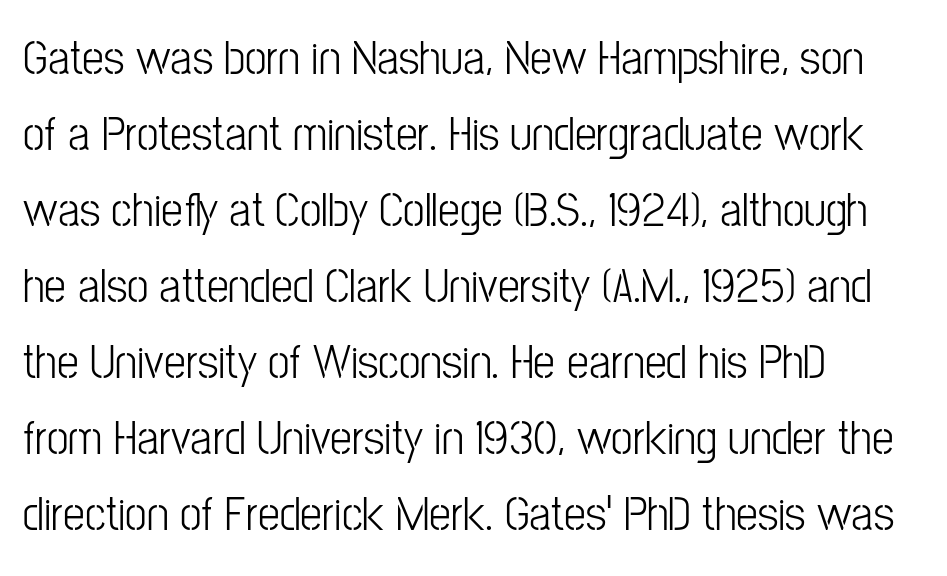
Q: Is the text bold? A: No.
Q: Is the text italic (slanted)? A: No, it is upright.
Q: Is the typeface a serif or a sans-serif typeface? A: Sans-serif.
Q: Is the text underlined? A: No.
Q: How is the paragraph aligned? A: Left-aligned.
Q: Is the spacing between letters normal or unusually wide? A: Normal.
Q: Is the spacing between lines tight, normal or loose? A: Normal.
Q: Width (condensed, normal, or wide)? A: Condensed.
Q: Stroke contrast? A: Low.
Q: x-height? A: Medium.
Q: Monospaced? A: No.
